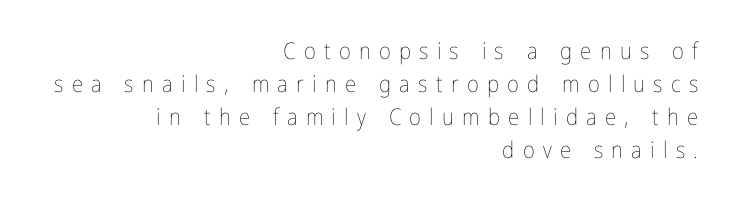
The specimen reads as upright at a glance. The strokes are not fattened; the text isn't bold. The vertical gap from one line to the next is medium. Underline: absent. Casual observation: everything's shoved over to the right. Glyph-to-glyph distance is far greater than everyday printed text.
